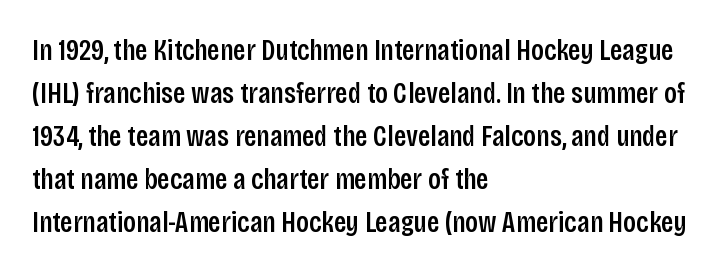
This is sans-serif lettering, the kind often seen on screens and signage. The lines are quadded left. Proportional: the letters do not fall into vertical columns. The specimen omits any rule beneath the text block's lines. The typography opts for an upright posture over an oblique one. Tracking value appears to be zero — textbook default spacing.
